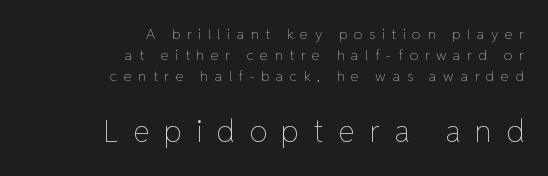
The image shows 30 px thin type, upright; set right-aligned, normal line spacing (1.51x), unusually wide letter spacing (+0.48 em), not underlined; the second (bottom) block is 2.14x larger; low stroke contrast and a medium x-height.
